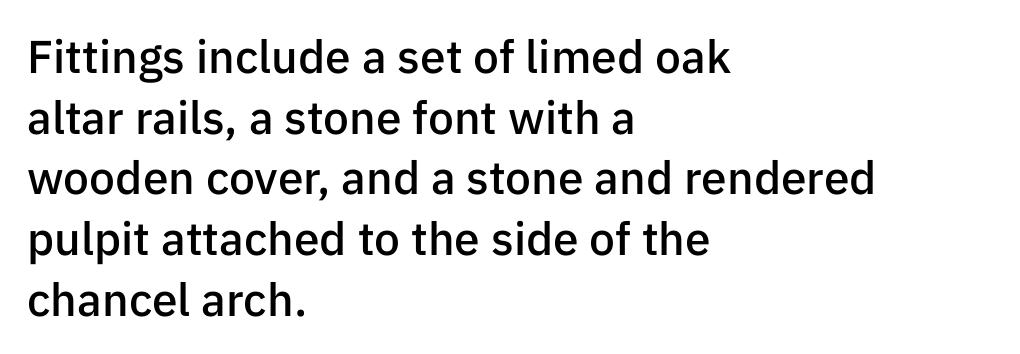
The image shows 46 px semibold sans-serif type, upright; set left-aligned, normal line spacing (1.32x), normal letter spacing, not underlined; low stroke contrast and a medium x-height.
